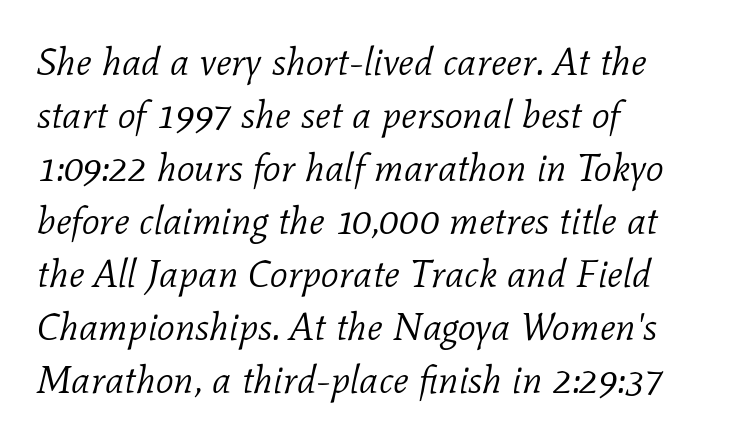
These lines were composed using italics. A normal amount of white space separates one row of letters from the next. Compared with a typical body face, this is equally light or lighter still. Default kerning and tracking; the words read as compact shapes. Each line starts at the same left margin while the right side varies.
